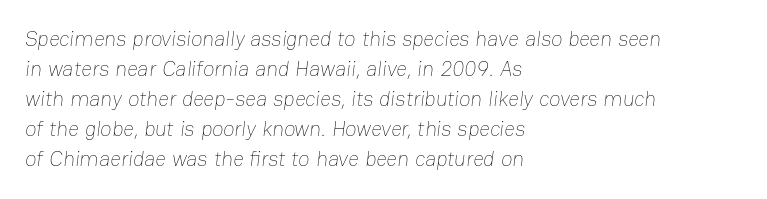
The image shows 21 px text type; set left-aligned, normal line spacing (1.43x), normal letter spacing, not underlined.
